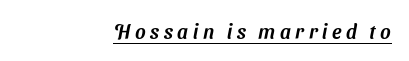
Students, note that the glyphs here are deliberately spaced far apart. Has an underline been added? It has. The rendering anchors every line to the right-hand side.
